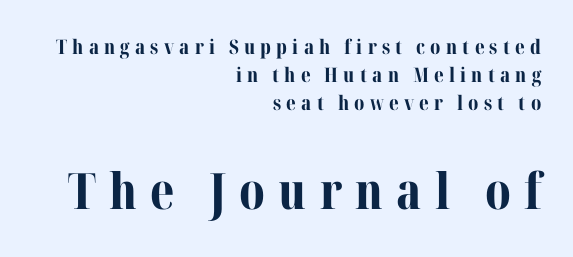
{"serif": "yes", "italic": "no", "bold": "yes", "weight": "bold", "width": "normal", "stroke_contrast": "medium", "x_height": "medium", "monospaced": "no", "underline": "no", "align": "right", "line_spacing": "normal", "line_spacing_ratio": 1.39, "letter_spacing": "wide", "letter_spacing_em": 0.26, "larger_block": "second", "size_ratio": 2.5, "glyph_px": 50}
